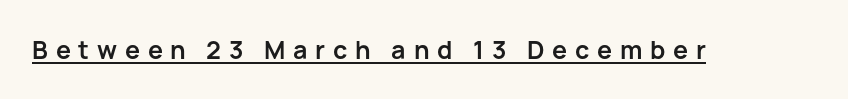
The type is letterspaced generously, with wide tracking. Compared with undecorated copy, this sample adds a rule below the words. Tall strokes in this sample are plumb rather than angled. Typographic density is high because the face is bold.
